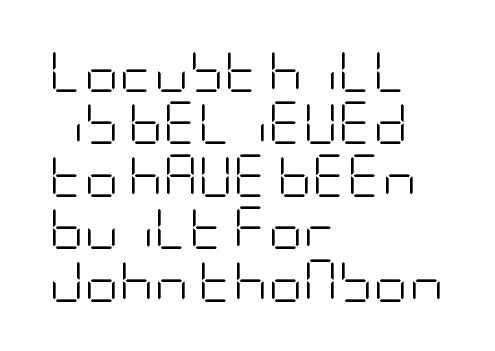
Q: Is the text bold? A: No.
Q: Is the text italic (slanted)? A: No, it is upright.
Q: Is the typeface a serif or a sans-serif typeface? A: Sans-serif.
Q: Is the text underlined? A: No.
Q: How is the paragraph aligned? A: Left-aligned.
Q: Is the spacing between letters normal or unusually wide? A: Normal.
Q: Width (condensed, normal, or wide)? A: Condensed.
Q: Stroke contrast? A: Low.
Q: x-height? A: Large.
